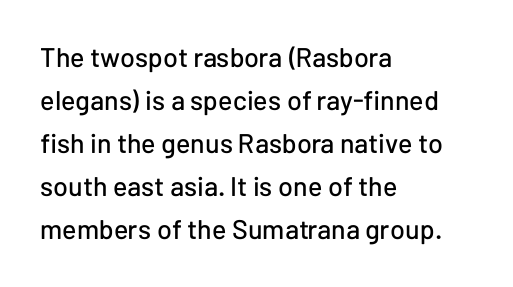
The image shows 27 px text type, upright; set left-aligned, normal line spacing (1.59x), normal letter spacing, not underlined.
